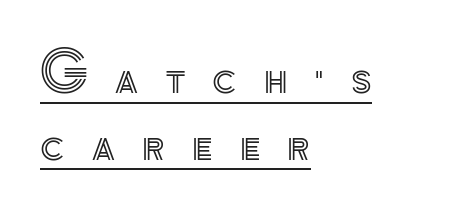
You could not count columns in this text — the font is proportionally spaced. The lettering holds an erect, upright posture throughout. The paragraph has a hard left edge and a soft right edge. Is there an underline? Yes — a line sits under the letters.
